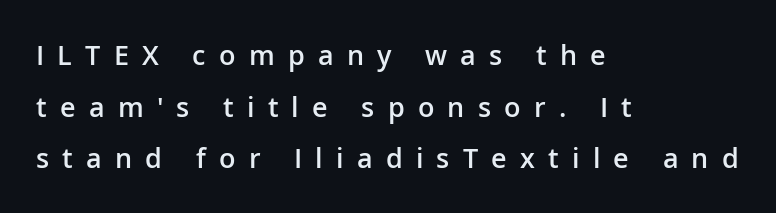
{"italic": "no", "bold": "semi", "underline": "no", "align": "left", "line_spacing": "loose", "line_spacing_ratio": 1.91, "letter_spacing": "wide", "letter_spacing_em": 0.49, "glyph_px": 27}
